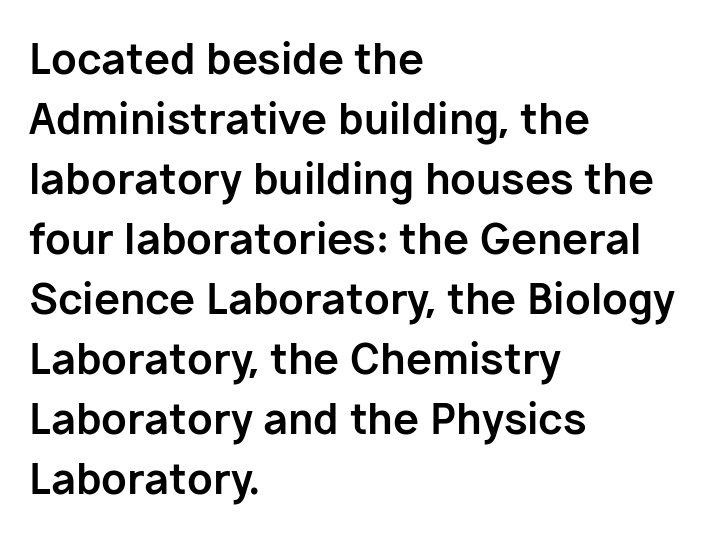
Beneath every word, the page is bare. This sample has the flowing, uneven cadence of proportional lettering. These lines carry a lot of weight — the face is fully bold. Type style note: lacks serifs. Normally led — the rows are evenly, conventionally spaced. Students, note that the glyphs here touch the page at normal intervals.
